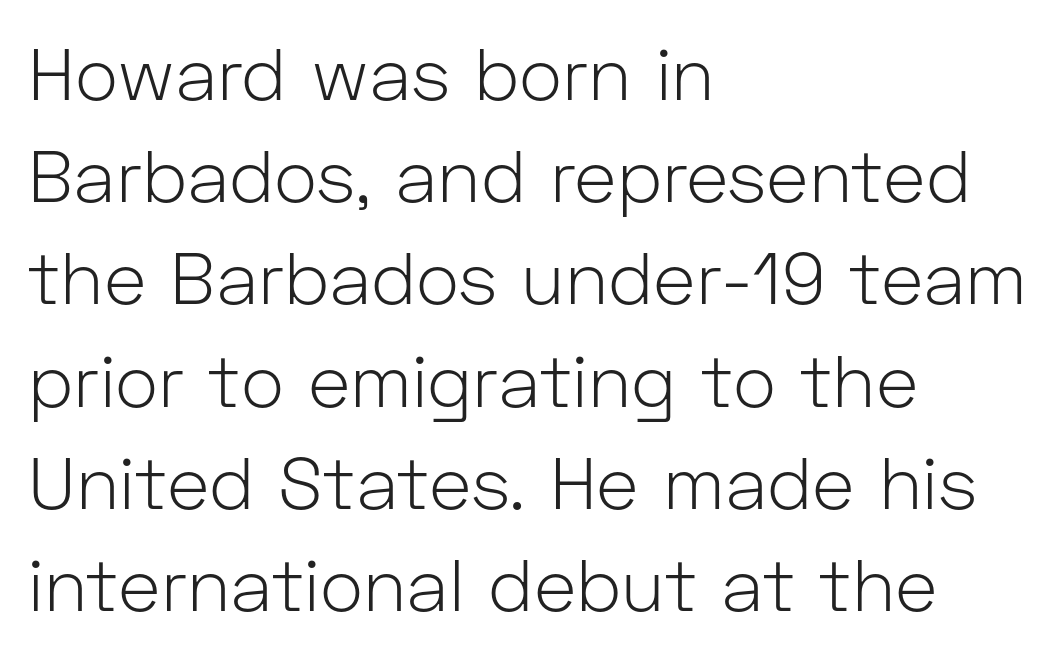
The image shows 73 px light sans-serif type, upright; set left-aligned, normal line spacing (1.4x), normal letter spacing, not underlined; low stroke contrast and a medium x-height.
